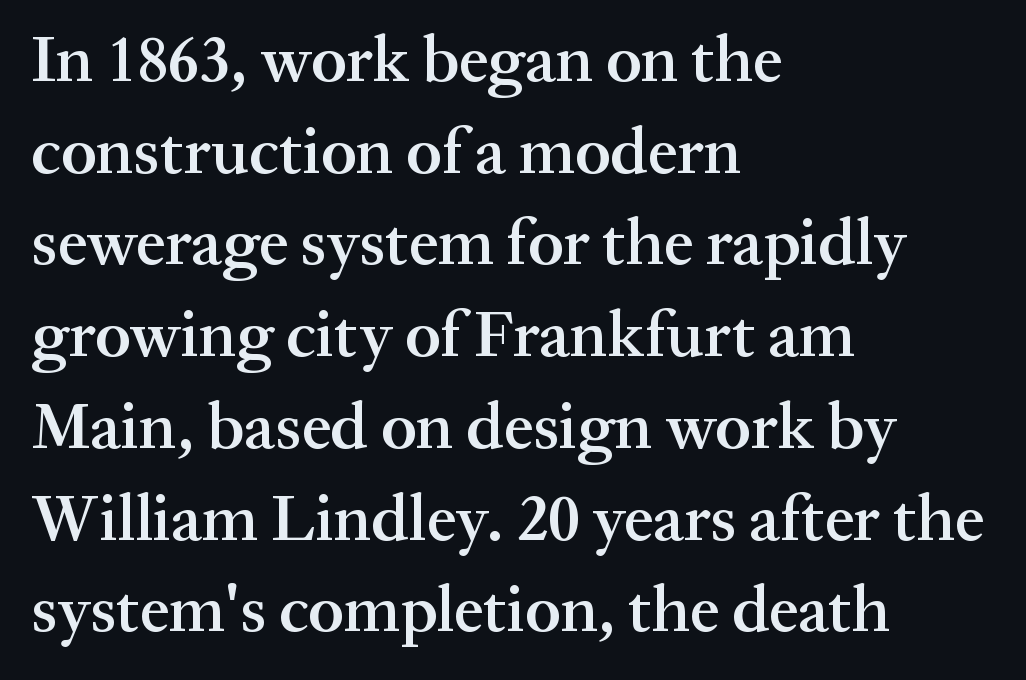
The image shows 66 px semibold serif type, upright; set left-aligned, normal line spacing (1.39x), normal letter spacing, not underlined; medium stroke contrast and a medium x-height.
